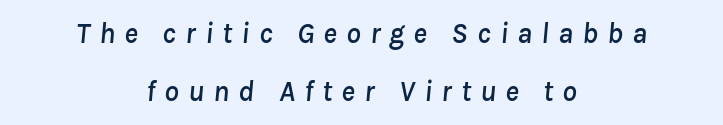
The image shows 29 px text type, italic (leaning right); set centered, loose line spacing (2.0x), unusually wide letter spacing (+0.31 em), not underlined; low stroke contrast and a medium x-height.
